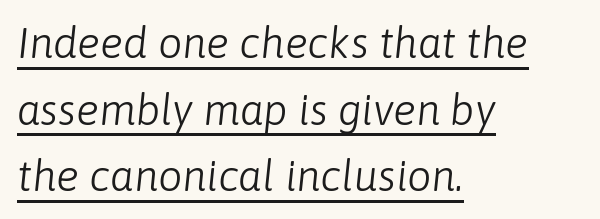
A typesetter would mark this as italic. Between one letter and the next there's only the usual sliver of space. The passage shown is typed in a proportional face where columns would drift. The typesetting does not lean heavy: it is not bold. Regarding leading, the lines here are spaced in the standard way.
